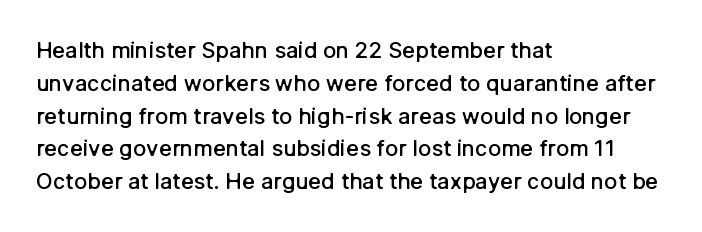
This sample is left-justified, so line endings fall wherever the words run out. Has an underline been added? It has not. The glyphs have the mass of a demibold cut, below bold. Nothing unusual about the tracking: characters are spaced as the font intends.
